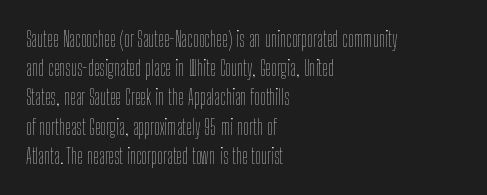
The image shows 21 px text type, upright; set left-aligned, normal line spacing (1.39x), normal letter spacing, not underlined.
